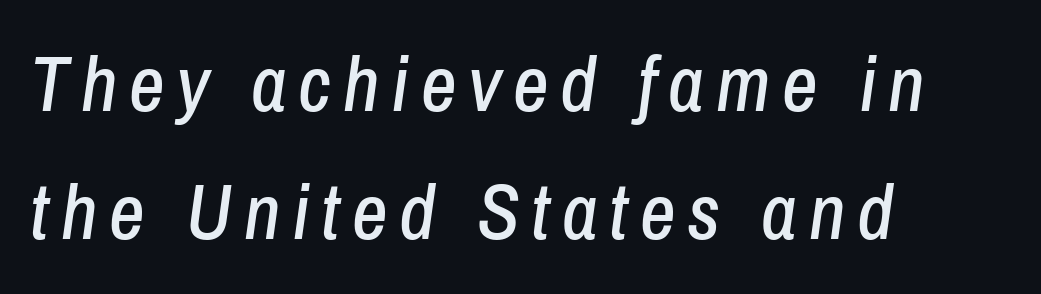
{"italic": "yes", "lean": "right", "slant_degrees": 8, "width": "condensed", "stroke_contrast": "low", "x_height": "medium", "monospaced": "no", "underline": "no", "align": "left", "line_spacing": "normal", "line_spacing_ratio": 1.64, "glyph_px": 78}
